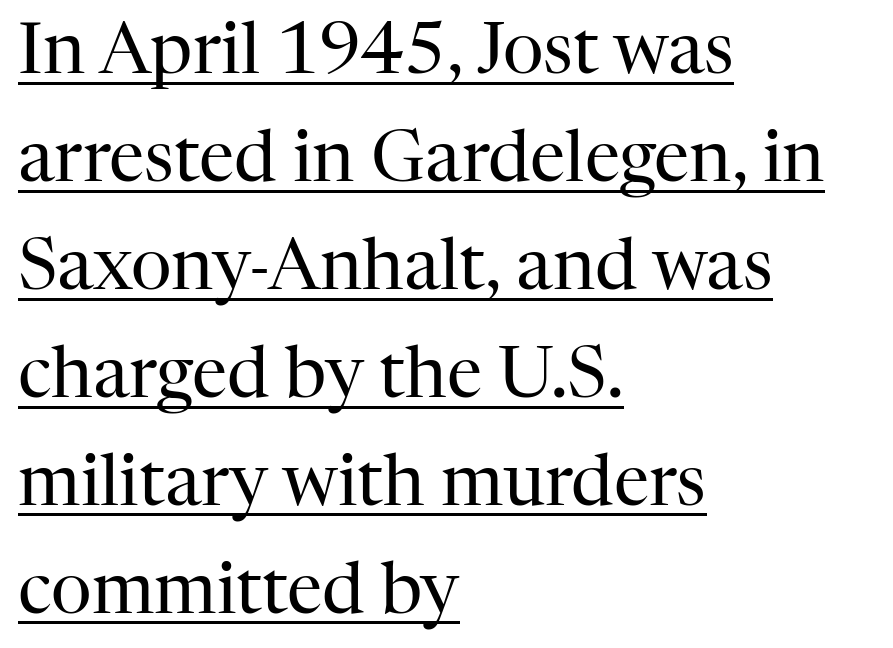
Q: Is the text bold? A: No.
Q: Is the text italic (slanted)? A: No, it is upright.
Q: Is the typeface a serif or a sans-serif typeface? A: Serif.
Q: Is the text underlined? A: Yes.
Q: How is the paragraph aligned? A: Left-aligned.
Q: Is the spacing between letters normal or unusually wide? A: Normal.
Q: Is the spacing between lines tight, normal or loose? A: Normal.
Q: Width (condensed, normal, or wide)? A: Normal.
Q: Stroke contrast? A: High.
Q: x-height? A: Medium.
Q: Monospaced? A: No.
